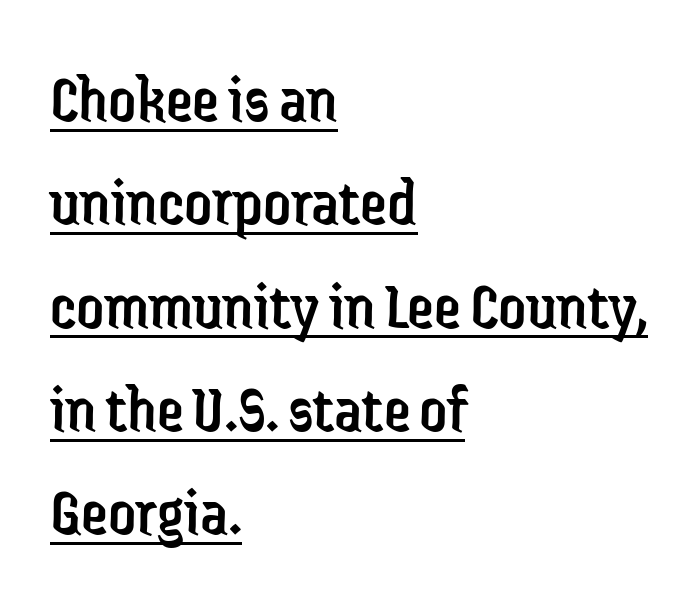
Q: Is the text bold? A: No.
Q: Is the text italic (slanted)? A: No, it is upright.
Q: Is the typeface a serif or a sans-serif typeface? A: Sans-serif.
Q: Is the text underlined? A: Yes.
Q: How is the paragraph aligned? A: Left-aligned.
Q: Is the spacing between letters normal or unusually wide? A: Normal.
Q: Is the spacing between lines tight, normal or loose? A: Normal.
Q: Width (condensed, normal, or wide)? A: Condensed.
Q: Stroke contrast? A: Low.
Q: x-height? A: Medium.
Q: Monospaced? A: No.
